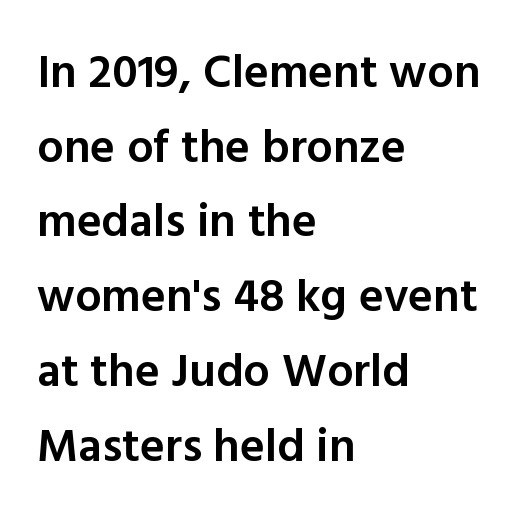
Q: Is the text bold? A: Semi-bold.
Q: Is the text italic (slanted)? A: No, it is upright.
Q: Is the typeface a serif or a sans-serif typeface? A: Sans-serif.
Q: Is the text underlined? A: No.
Q: How is the paragraph aligned? A: Left-aligned.
Q: Is the spacing between letters normal or unusually wide? A: Normal.
Q: Is the spacing between lines tight, normal or loose? A: Normal.
Q: Width (condensed, normal, or wide)? A: Normal.
Q: x-height? A: Medium.
Q: Monospaced? A: No.
